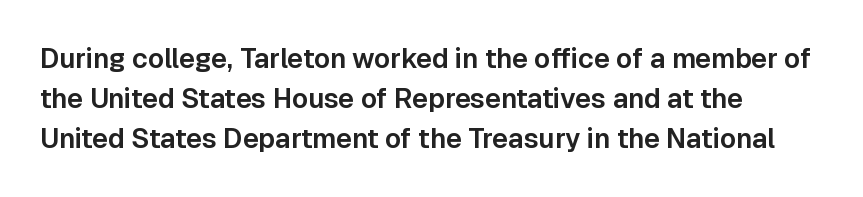
The image shows 27 px text type, upright; set left-aligned, normal line spacing (1.49x), normal letter spacing, not underlined.
